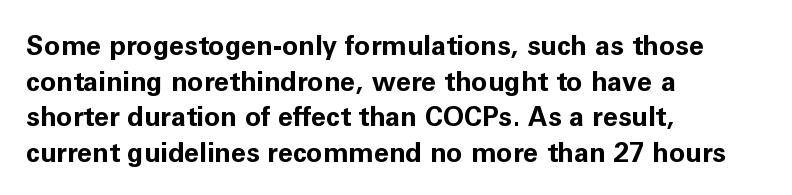
Q: Is the text bold? A: Yes.
Q: Is the text italic (slanted)? A: No, it is upright.
Q: Is the text underlined? A: No.
Q: How is the paragraph aligned? A: Left-aligned.
Q: Is the spacing between letters normal or unusually wide? A: Normal.
Q: Is the spacing between lines tight, normal or loose? A: Normal.
